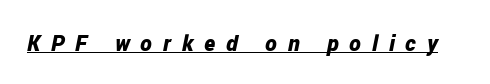
{"italic": "yes", "lean": "right", "slant_degrees": 12, "bold": "yes", "underline": "yes", "letter_spacing": "wide", "letter_spacing_em": 0.5, "glyph_px": 22}
